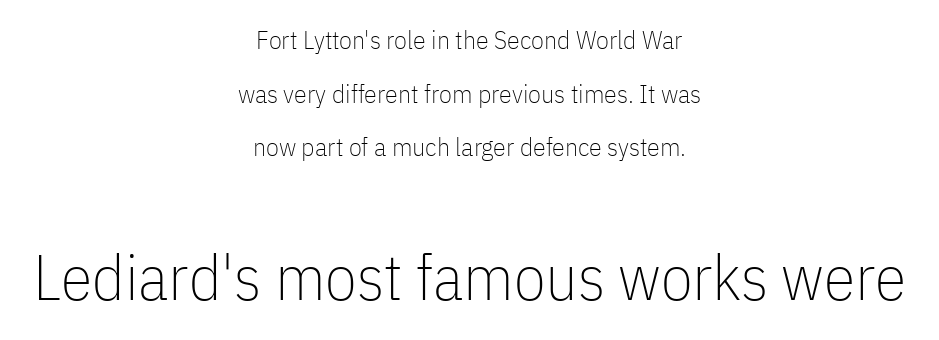
The image shows 64 px thin, condensed sans-serif type, upright; set centered, loose line spacing (2.06x), normal letter spacing, not underlined; the second (bottom) block is 2.46x larger; low stroke contrast and a medium x-height.
